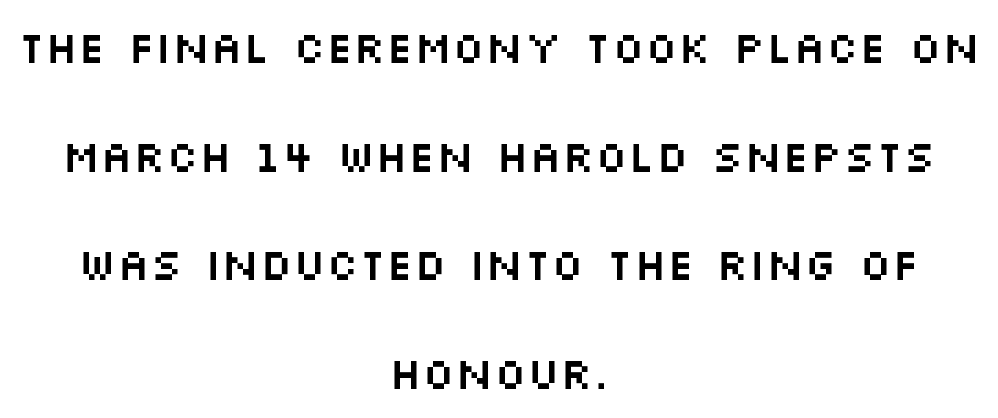
The vertical gap from one line to the next is large. The zone under the glyphs is completely vacant. Posture: upright roman. These lines are composed in type without serifs.
